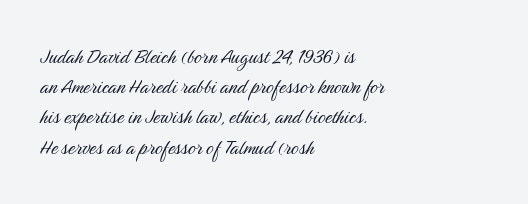
The image shows 24 px text type; set left-aligned, normal line spacing (1.26x), normal letter spacing, not underlined.
